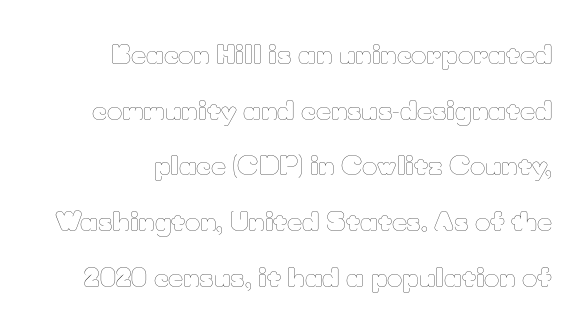
The block of text is sparse from top to bottom, with ample space between rows. On a weight scale, this lands at 450 or below. Type without underlining. A flush-right, rag-left setting is used for this passage.
